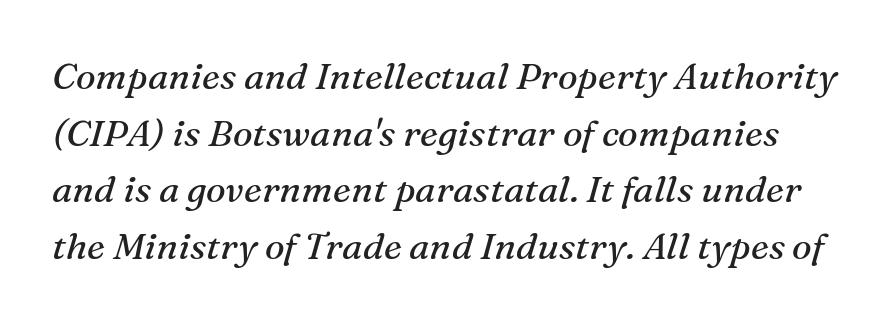
{"serif": "yes", "italic": "yes", "lean": "right", "slant_degrees": 16, "bold": "no", "weight": "regular", "width": "normal", "stroke_contrast": "medium", "x_height": "medium", "monospaced": "no", "underline": "no", "line_spacing": "normal", "line_spacing_ratio": 1.53, "letter_spacing": "normal", "letter_spacing_em": 0.0, "glyph_px": 37}
